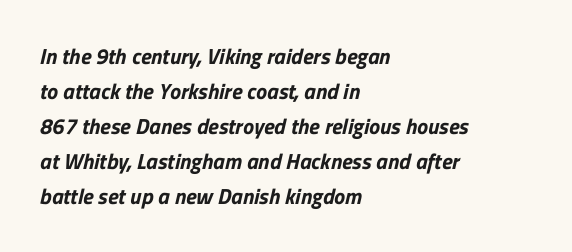
Layout note: lines flush left. Descenders are the only things crossing below the line. The vertical gap from one line to the next is medium. Caption: standard tracking, unaltered.
